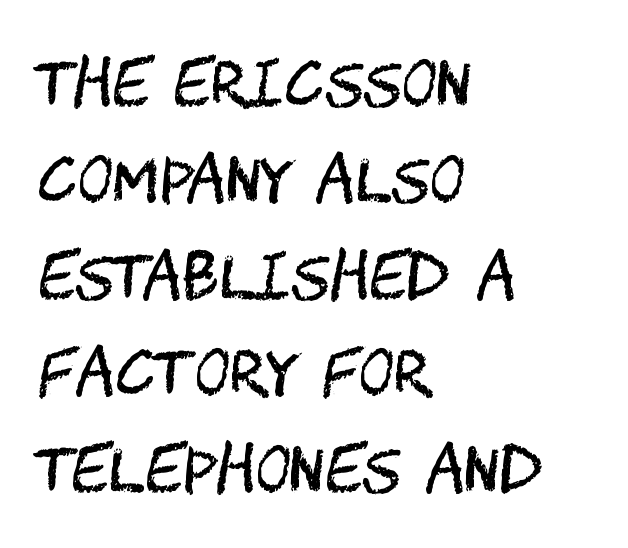
Q: Is the text bold? A: No.
Q: Is the text italic (slanted)? A: No, it is upright.
Q: Is the typeface a serif or a sans-serif typeface? A: Sans-serif.
Q: Is the text underlined? A: No.
Q: How is the paragraph aligned? A: Left-aligned.
Q: Is the spacing between letters normal or unusually wide? A: Normal.
Q: Is the spacing between lines tight, normal or loose? A: Normal.
Q: Width (condensed, normal, or wide)? A: Condensed.
Q: Stroke contrast? A: Medium.
Q: x-height? A: Large.
